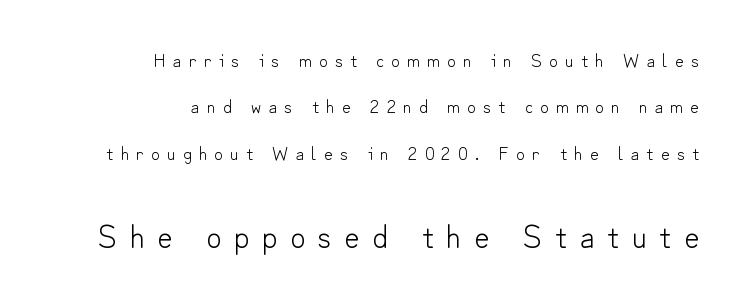
Words appear elongated and porous because spacing is wide. In terms of letterform style, serifs are entirely absent. The font is comparable to plain body text, perhaps lighter. Unmarked baselines from the first word to the last. Alignment: flush right.
